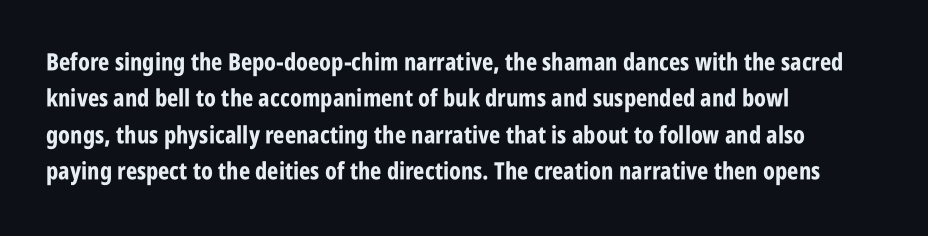
Q: Is the text bold? A: Yes.
Q: Is the text italic (slanted)? A: No, it is upright.
Q: Is the text underlined? A: No.
Q: How is the paragraph aligned? A: Left-aligned.
Q: Is the spacing between letters normal or unusually wide? A: Normal.
Q: Is the spacing between lines tight, normal or loose? A: Normal.
